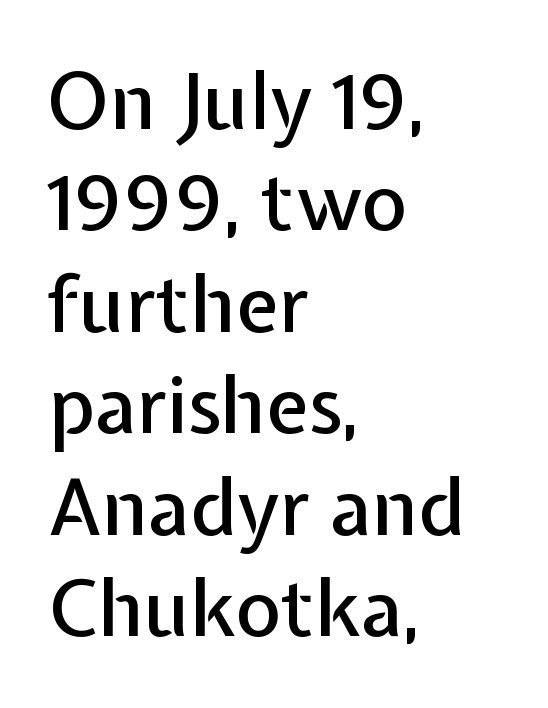
{"serif": "no", "italic": "no", "width": "normal", "stroke_contrast": "low", "x_height": "medium", "monospaced": "no", "underline": "no", "align": "left", "line_spacing": "normal", "line_spacing_ratio": 1.3, "letter_spacing": "normal", "letter_spacing_em": 0.0, "glyph_px": 78}
